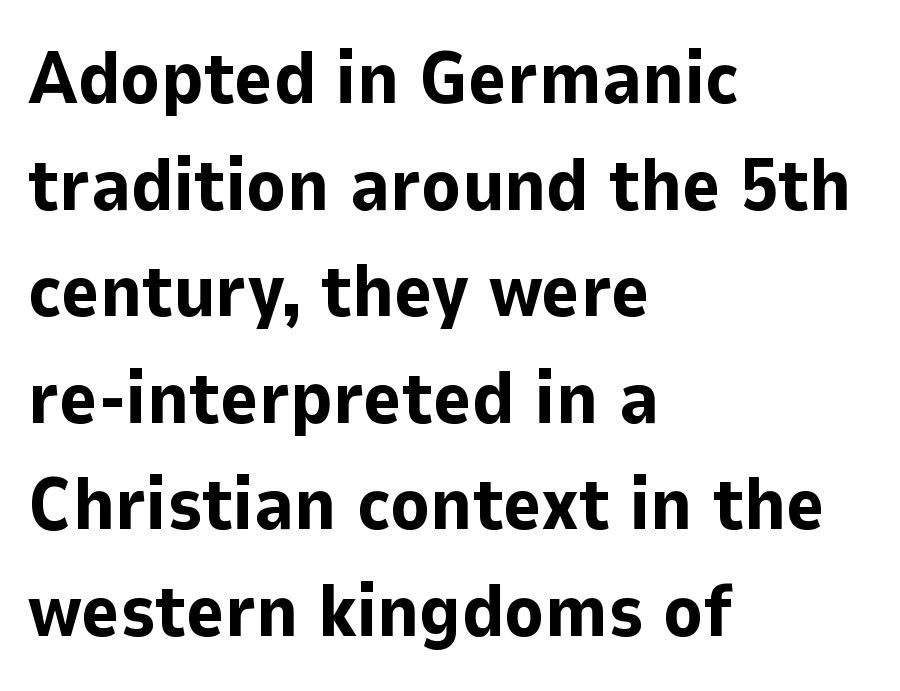
Q: Is the text bold? A: Yes.
Q: Is the text italic (slanted)? A: No, it is upright.
Q: Is the typeface a serif or a sans-serif typeface? A: Sans-serif.
Q: Is the text underlined? A: No.
Q: How is the paragraph aligned? A: Left-aligned.
Q: Is the spacing between letters normal or unusually wide? A: Normal.
Q: Is the spacing between lines tight, normal or loose? A: Normal.
Q: Width (condensed, normal, or wide)? A: Normal.
Q: Stroke contrast? A: Low.
Q: x-height? A: Medium.
Q: Monospaced? A: No.
